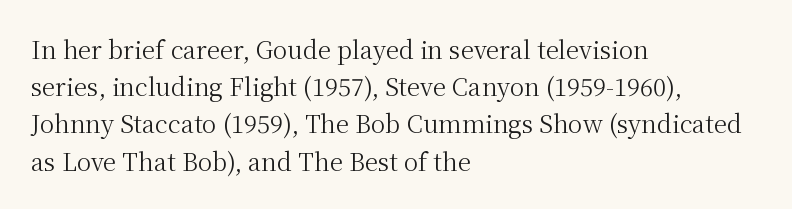
{"italic": "no", "bold": "no", "underline": "no", "align": "left", "line_spacing": "normal", "line_spacing_ratio": 1.55, "letter_spacing": "normal", "letter_spacing_em": 0.0, "glyph_px": 24}
